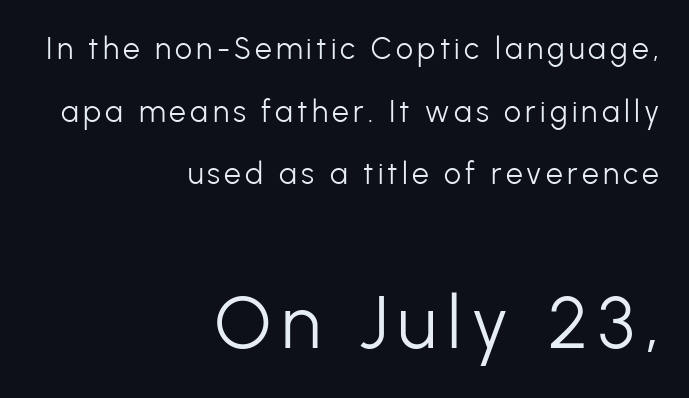
{"serif": "no", "italic": "no", "bold": "no", "weight": "light", "width": "normal", "stroke_contrast": "low", "x_height": "medium", "monospaced": "no", "underline": "no", "align": "right", "line_spacing": "loose", "line_spacing_ratio": 2.09, "larger_block": "second", "size_ratio": 2.47, "glyph_px": 74}
